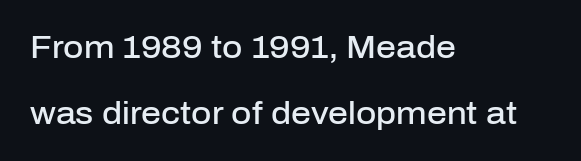
{"serif": "no", "italic": "no", "bold": "semi", "weight": "semibold", "width": "normal", "stroke_contrast": "low", "x_height": "medium", "monospaced": "no", "underline": "no", "align": "left", "line_spacing": "loose", "line_spacing_ratio": 2.12, "letter_spacing": "normal", "letter_spacing_em": 0.0, "glyph_px": 31}
